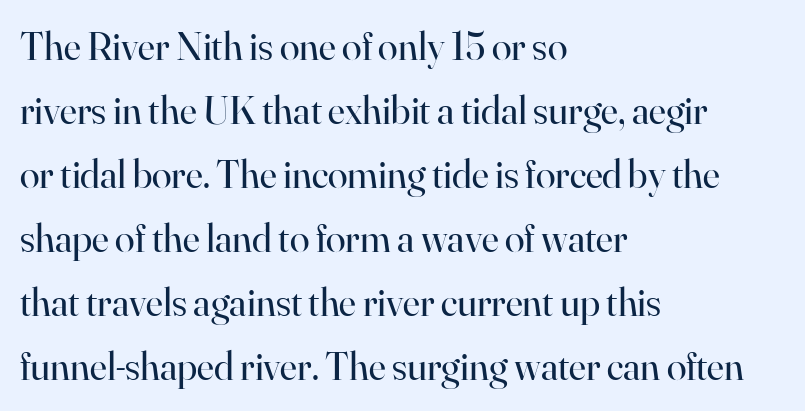
Character widths vary here, with narrow letters taking less room than wide ones. The typography opts for an upright posture over an oblique one. Leading matches the norm, producing a regular column. Letters have the restrained weight of plain body copy at most. Observe the ordinary spacing: letters are neighbours, not strangers. The strip under each line holds only bare page.
